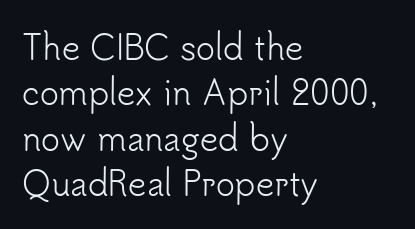
The image shows 32 px light sans-serif type, upright; set left-aligned, normal line spacing (1.42x), normal letter spacing, not underlined; low stroke contrast and a small x-height.
